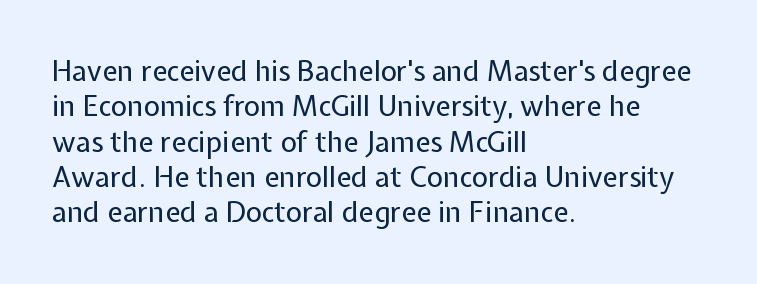
Each letter's strokes conclude bluntly, with no projecting serifs. Line starts are locked; line ends wander. This reads as an unemphasized weight, regular at the heaviest. Does extra space separate the letters? No, they use regular spacing.
